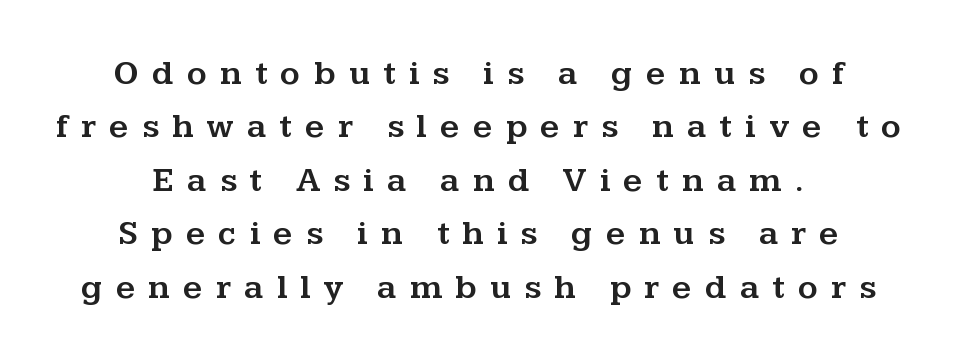
{"serif": "yes", "italic": "no", "width": "wide", "stroke_contrast": "medium", "x_height": "medium", "monospaced": "no", "underline": "no", "align": "center", "line_spacing": "normal", "line_spacing_ratio": 1.57, "letter_spacing": "wide", "letter_spacing_em": 0.39, "glyph_px": 34}
